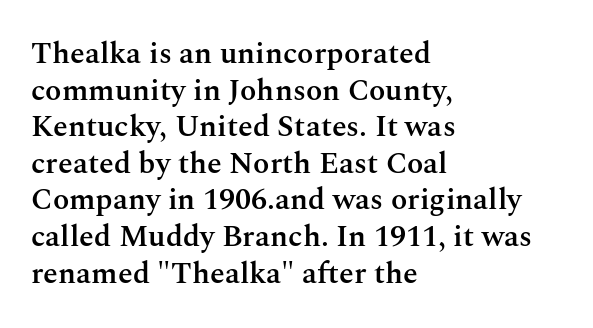
Q: Is the text bold? A: Semi-bold.
Q: Is the text italic (slanted)? A: No, it is upright.
Q: Is the typeface a serif or a sans-serif typeface? A: Serif.
Q: Is the text underlined? A: No.
Q: How is the paragraph aligned? A: Left-aligned.
Q: Is the spacing between letters normal or unusually wide? A: Normal.
Q: Width (condensed, normal, or wide)? A: Normal.
Q: Stroke contrast? A: Medium.
Q: x-height? A: Medium.
Q: Monospaced? A: No.
